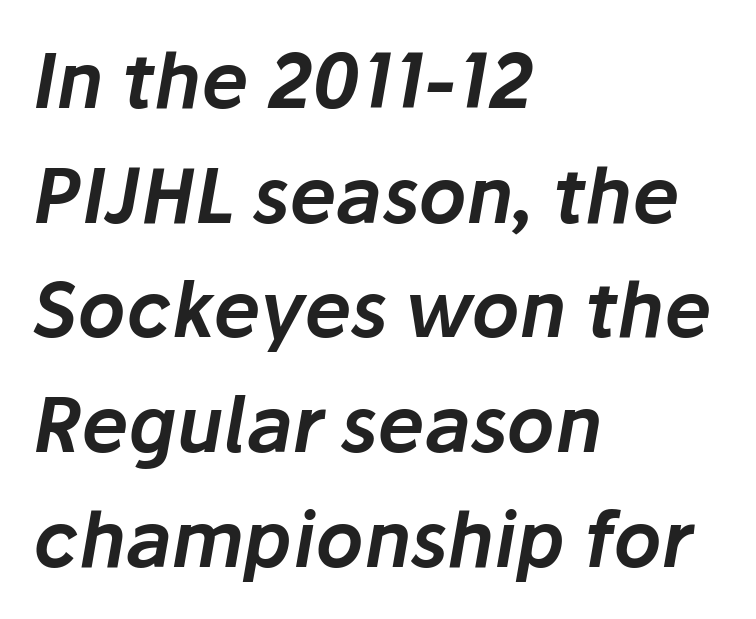
{"italic": "yes", "lean": "right", "slant_degrees": 10, "width": "normal", "stroke_contrast": "low", "x_height": "medium", "monospaced": "no", "underline": "no", "align": "left", "line_spacing": "normal", "line_spacing_ratio": 1.53, "letter_spacing": "normal", "letter_spacing_em": 0.0, "glyph_px": 75}
